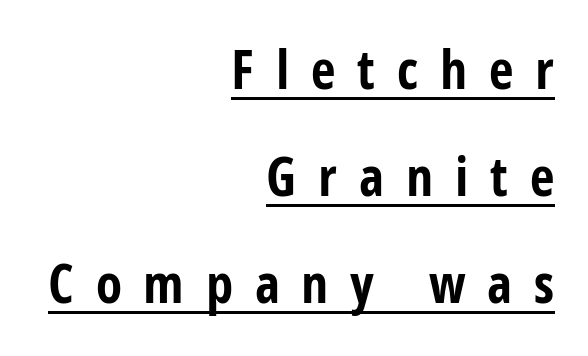
The image shows 54 px bold, condensed sans-serif type, upright; set right-aligned, loose line spacing (1.98x), unusually wide letter spacing (+0.4 em), underlined; low stroke contrast and a medium x-height.
